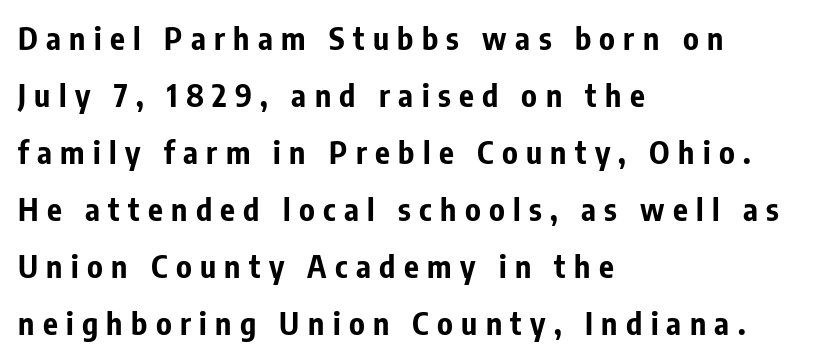
Q: Is the text bold? A: Yes.
Q: Is the text italic (slanted)? A: No, it is upright.
Q: Is the typeface a serif or a sans-serif typeface? A: Sans-serif.
Q: Is the text underlined? A: No.
Q: How is the paragraph aligned? A: Left-aligned.
Q: Is the spacing between letters normal or unusually wide? A: Unusually wide.
Q: Width (condensed, normal, or wide)? A: Condensed.
Q: Stroke contrast? A: Low.
Q: x-height? A: Medium.
Q: Monospaced? A: No.
